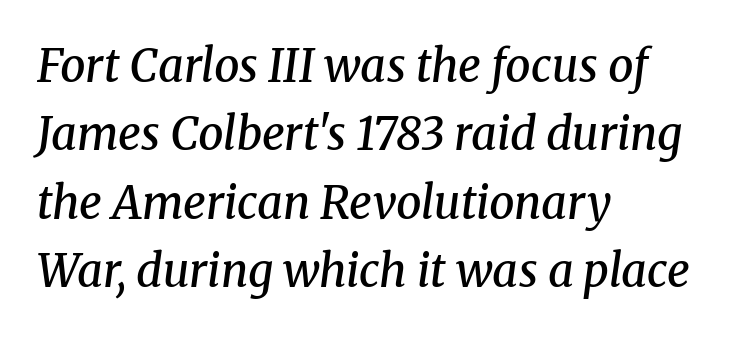
{"serif": "yes", "italic": "yes", "lean": "right", "slant_degrees": 8, "bold": "semi", "weight": "semibold", "width": "normal", "stroke_contrast": "medium", "x_height": "medium", "monospaced": "no", "underline": "no", "align": "left", "line_spacing": "normal", "line_spacing_ratio": 1.52, "letter_spacing": "normal", "letter_spacing_em": 0.0, "glyph_px": 45}
